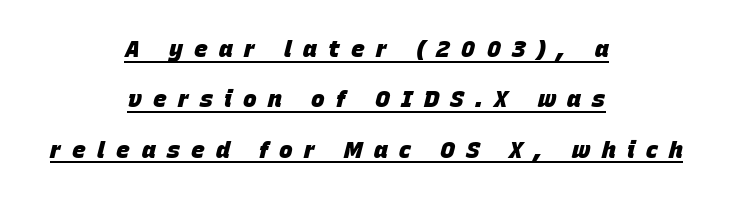
Q: Is the text bold? A: Yes.
Q: Is the text italic (slanted)? A: Yes, it leans right by about 15 degrees.
Q: Is the text underlined? A: Yes.
Q: How is the paragraph aligned? A: Centered.
Q: Is the spacing between letters normal or unusually wide? A: Unusually wide.
Q: Is the spacing between lines tight, normal or loose? A: Loose.
